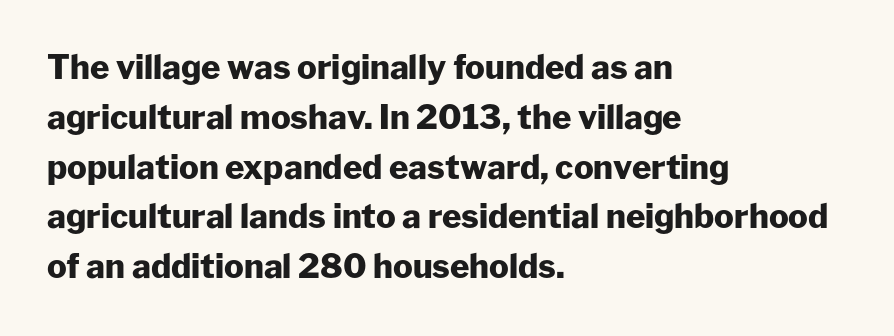
The image shows 33 px heavy sans-serif type, upright; set left-aligned, normal line spacing (1.51x), normal letter spacing, not underlined; low stroke contrast and a medium x-height.
